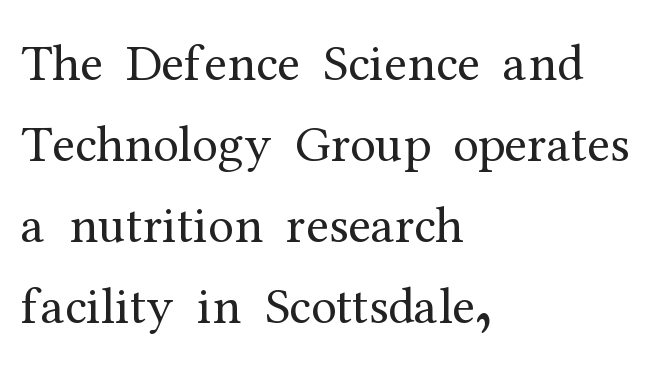
The rendering anchors every line to the left-hand side. Rows of type keep a routine distance in the vertical direction. Small tapered or slab feet sit at the stroke ends, so this counts as serif. A typesetter would call this zero additional tracking. The area under the type is left untouched. Style check: upright.
